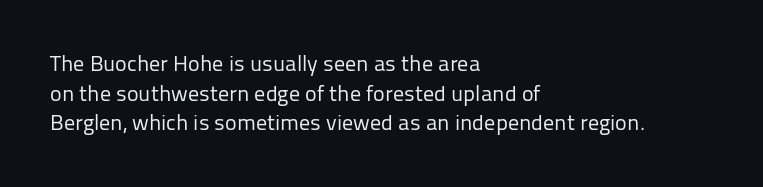
Unmarked baselines from the first word to the last. The designer left line spacing at the default. The rendering anchors every line to the left-hand side. The gaps between neighbouring characters are ordinary and unremarkable. The type sits square on the baseline with zero lean.
